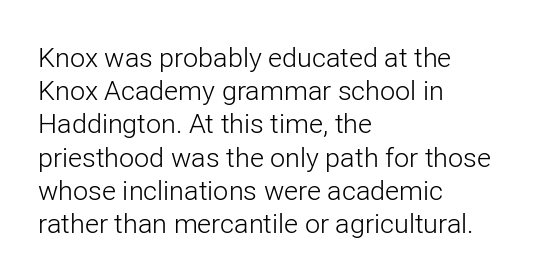
{"italic": "no", "bold": "no", "underline": "no", "align": "left", "line_spacing_ratio": 1.23, "letter_spacing": "normal", "letter_spacing_em": 0.0, "glyph_px": 27}
